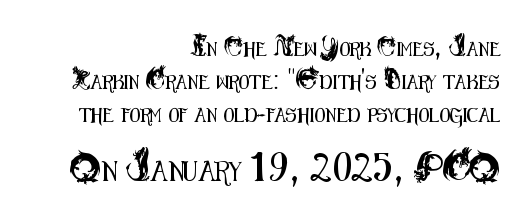
Q: Is the text italic (slanted)? A: No, it is upright.
Q: Is the text underlined? A: No.
Q: How is the paragraph aligned? A: Right-aligned.
Q: Is the spacing between letters normal or unusually wide? A: Normal.
Q: Is the spacing between lines tight, normal or loose? A: Loose.
Q: Which block of text is set in a larger size, the first (top) or the second (bottom)? A: The second (bottom) one.
